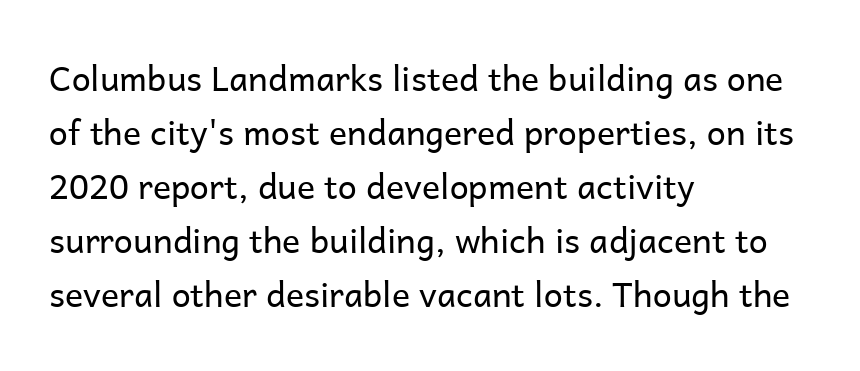
The baseline area is clear. Short and long lines alike share a common starting point at left. Italic? Not at all — the glyphs are vertical. Students, note that the glyphs here touch the page at normal intervals. The passage shown is typed in a proportional face where columns would drift. The characters are drawn with everyday or finer stroke widths.
